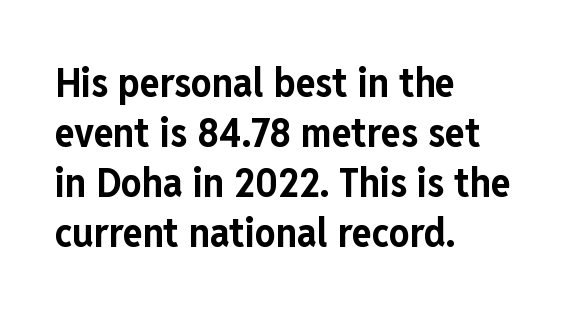
Q: Is the text bold? A: Yes.
Q: Is the text italic (slanted)? A: No, it is upright.
Q: Is the typeface a serif or a sans-serif typeface? A: Sans-serif.
Q: Is the text underlined? A: No.
Q: How is the paragraph aligned? A: Left-aligned.
Q: Is the spacing between letters normal or unusually wide? A: Normal.
Q: Width (condensed, normal, or wide)? A: Condensed.
Q: Stroke contrast? A: Low.
Q: x-height? A: Medium.
Q: Monospaced? A: No.
